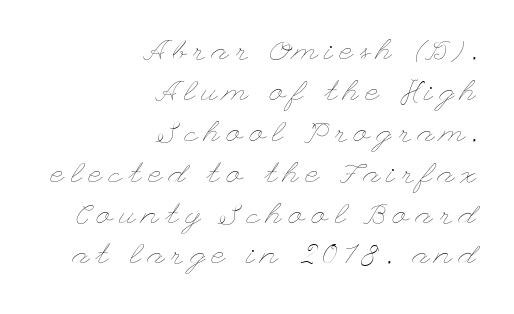
Q: Is the text bold? A: No.
Q: Is the text italic (slanted)? A: Yes.
Q: Is the text underlined? A: No.
Q: How is the paragraph aligned? A: Right-aligned.
Q: Is the spacing between letters normal or unusually wide? A: Unusually wide.
Q: Is the spacing between lines tight, normal or loose? A: Normal.
Q: Width (condensed, normal, or wide)? A: Wide.
Q: Stroke contrast? A: Low.
Q: x-height? A: Small.
